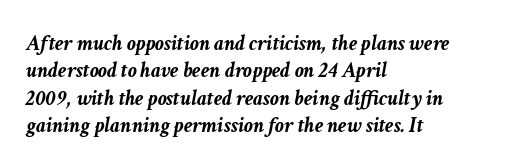
Short note: letters normally spaced. These words are printed bold, with thick strokes throughout. Glance below the letters and you will spot only blank space. Layout note: lines flush left. Characters are canted at an angle relative to the baseline's perpendicular.
